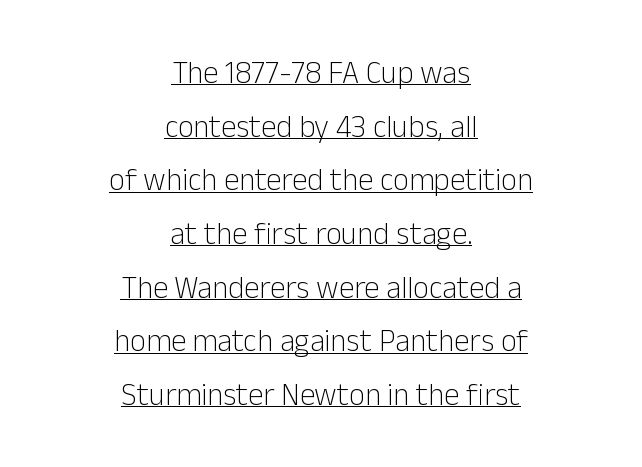
{"serif": "no", "italic": "no", "bold": "no", "weight": "light", "width": "normal", "stroke_contrast": "low", "x_height": "medium", "monospaced": "no", "underline": "yes", "align": "center", "line_spacing_ratio": 1.73, "letter_spacing": "normal", "letter_spacing_em": 0.0, "glyph_px": 31}
